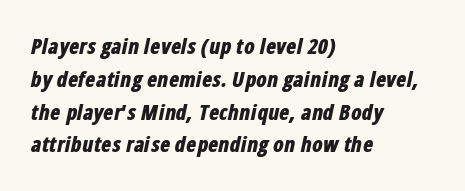
Type without underlining. Left-aligned paragraph, ragged on the right. Is the type slanted? Yes — the strokes lean at a clear angle. Caption: standard tracking, unaltered.
